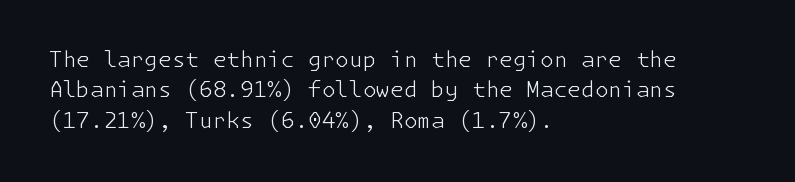
{"italic": "no", "bold": "no", "underline": "no", "align": "left", "line_spacing": "normal", "line_spacing_ratio": 1.38, "letter_spacing": "normal", "letter_spacing_em": 0.0, "glyph_px": 22}
